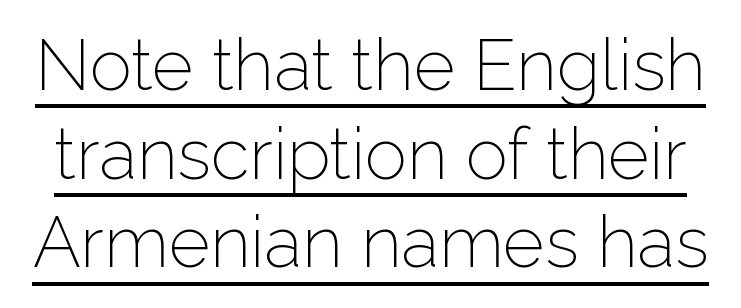
Q: Is the text bold? A: No.
Q: Is the text italic (slanted)? A: No, it is upright.
Q: Is the typeface a serif or a sans-serif typeface? A: Sans-serif.
Q: Is the text underlined? A: Yes.
Q: Is the spacing between letters normal or unusually wide? A: Normal.
Q: Is the spacing between lines tight, normal or loose? A: Normal.
Q: Width (condensed, normal, or wide)? A: Normal.
Q: Stroke contrast? A: Low.
Q: x-height? A: Medium.
Q: Monospaced? A: No.
